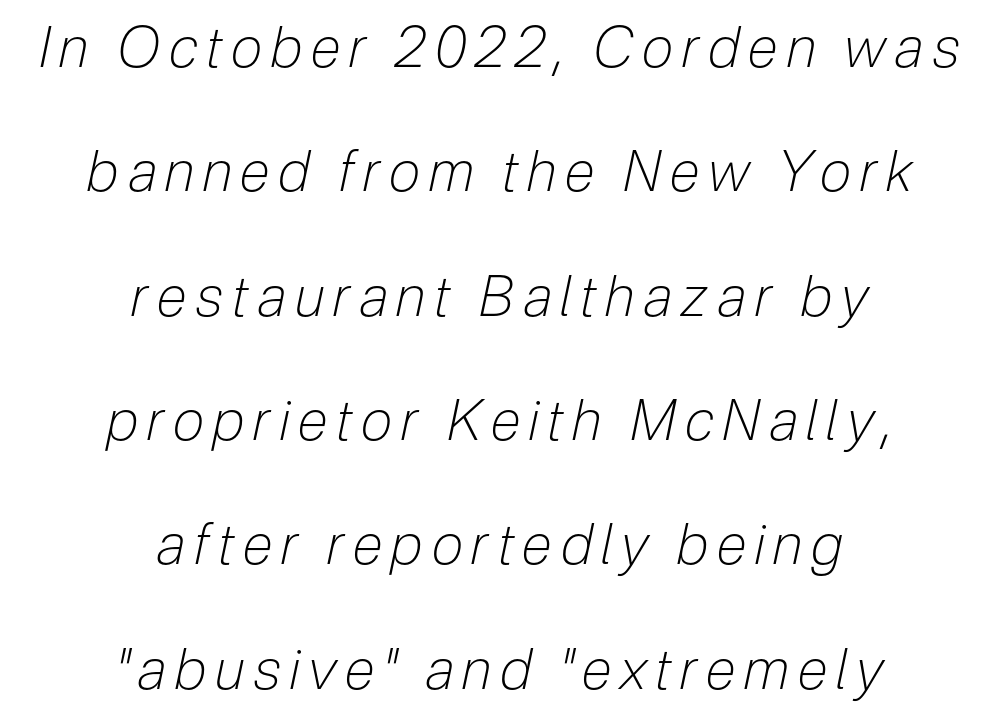
{"italic": "yes", "lean": "right", "slant_degrees": 12, "bold": "no", "weight": "light", "width": "condensed", "stroke_contrast": "low", "x_height": "medium", "monospaced": "no", "underline": "no", "align": "center", "line_spacing": "loose", "line_spacing_ratio": 2.22, "glyph_px": 56}
